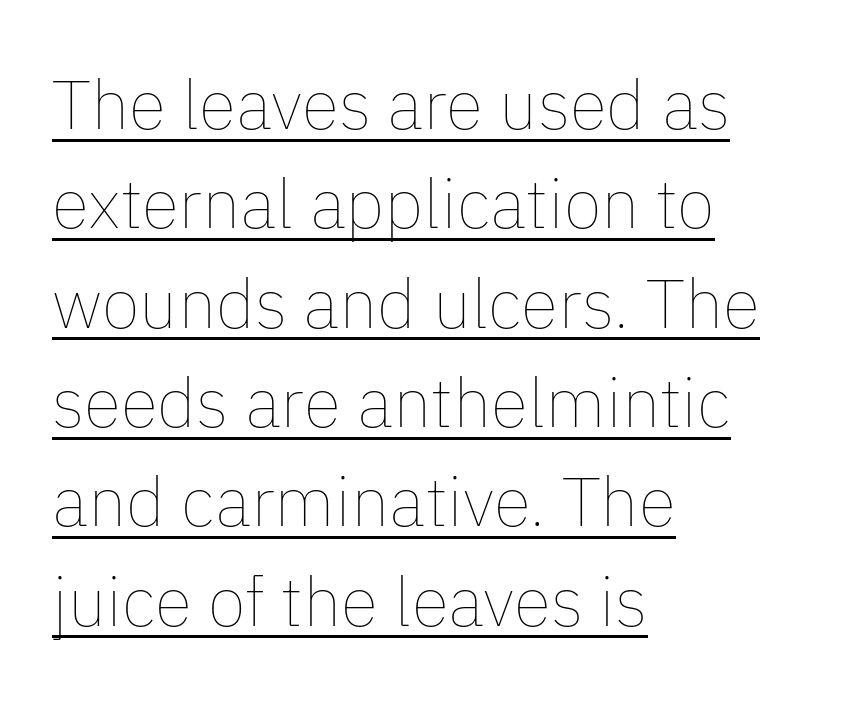
Unbolded letterforms with no extra heft. The ragged edge is on the right, which tells us the setting is flush left. Proportional: the letters do not fall into vertical columns. A baseline rule has been typeset under these characters. The specimen reads as upright at a glance.
